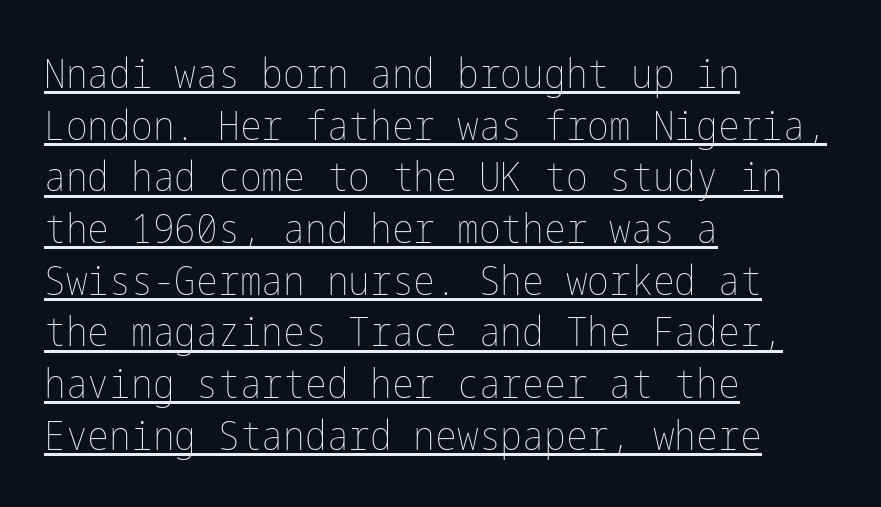
Quick note: not italic, upright. Letter spacing: default. Check the space under the baseline: a stroke is drawn there. The ragged edge is on the right, which tells us the setting is flush left. Notice how descenders clear the ascenders below comfortably — that's standard leading.
